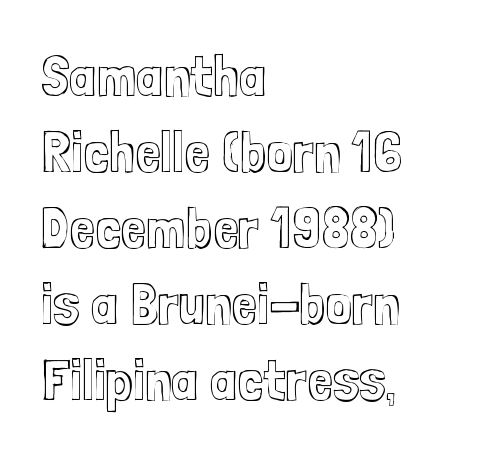
{"italic": "no", "width": "condensed", "x_height": "medium", "monospaced": "no", "underline": "no", "align": "left", "line_spacing": "normal", "line_spacing_ratio": 1.31, "letter_spacing": "normal", "letter_spacing_em": 0.0, "glyph_px": 58}
